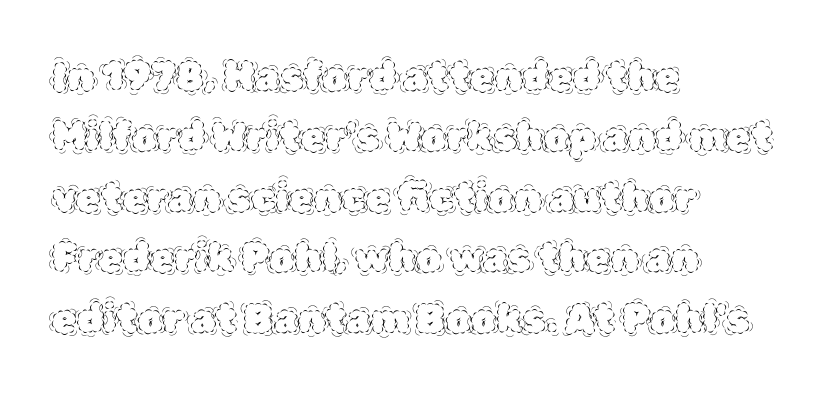
{"italic": "no", "bold": "no", "weight": "thin", "width": "normal", "x_height": "large", "monospaced": "no", "underline": "no", "align": "left", "line_spacing": "normal", "line_spacing_ratio": 1.51, "letter_spacing": "normal", "letter_spacing_em": 0.0, "glyph_px": 40}
